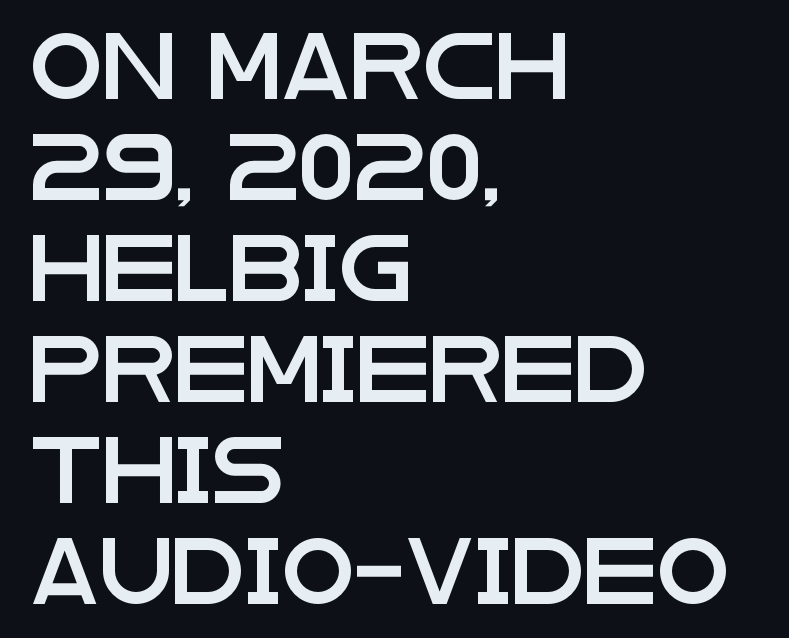
The image shows 66 px wide sans-serif type, upright; set left-aligned, normal line spacing (1.53x), normal letter spacing, not underlined; low stroke contrast and a large x-height.
